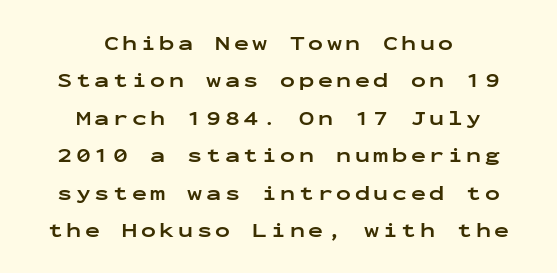
Is the type bold? Yes — the strokes are clearly thick and heavy. The lettering stays uniformly vertical, giving the passage a roman look. A centered setting, common on invitations and titles, is used for this passage. Words float on clear page, feet unadorned.
